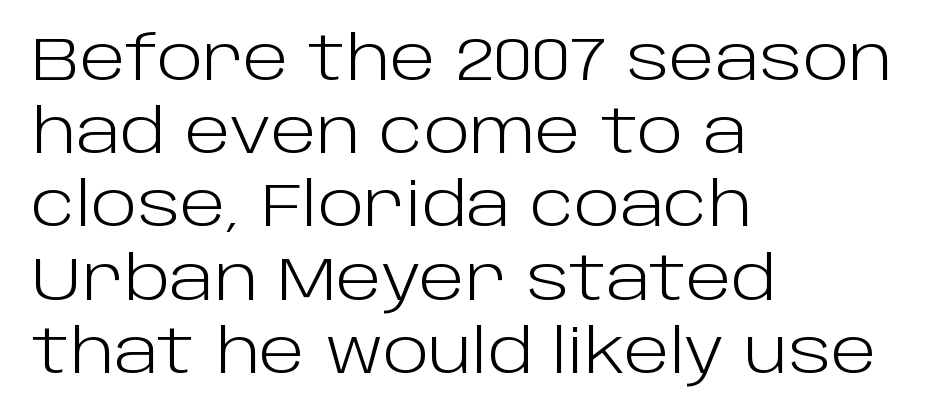
{"serif": "no", "italic": "no", "bold": "no", "weight": "light", "width": "normal", "stroke_contrast": "low", "x_height": "large", "monospaced": "no", "underline": "no", "align": "left", "line_spacing_ratio": 1.22, "letter_spacing": "normal", "letter_spacing_em": 0.0, "glyph_px": 60}
